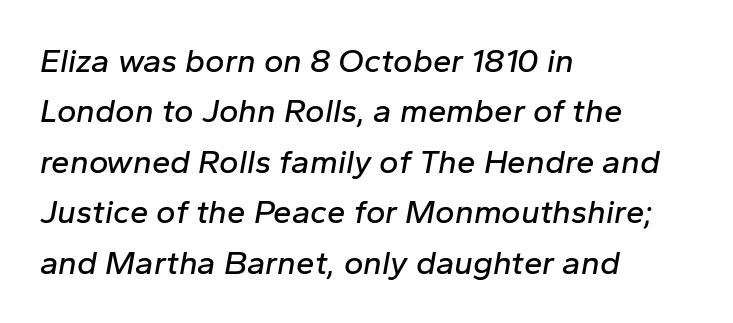
Q: Is the text italic (slanted)? A: Yes, it leans right by about 10 degrees.
Q: Is the text underlined? A: No.
Q: How is the paragraph aligned? A: Left-aligned.
Q: Is the spacing between letters normal or unusually wide? A: Normal.
Q: Is the spacing between lines tight, normal or loose? A: Normal.
Q: Width (condensed, normal, or wide)? A: Normal.
Q: Stroke contrast? A: Low.
Q: x-height? A: Medium.
Q: Monospaced? A: No.
